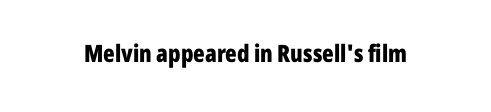
The image shows 24 px bold type, upright; set normal letter spacing, not underlined.
